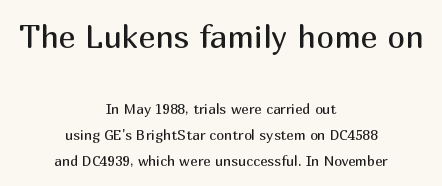
No feet cap the strokes, marking this as sans-serif type. Teacher's note: observe the equal gaps on both sides — that is centered alignment. The area under the type is left untouched. These two chunks differ in scale, with the top chunk taking the larger measure.
